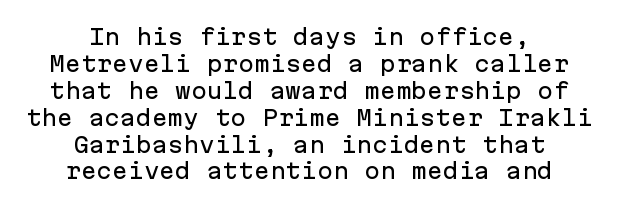
The image shows 21 px text type, upright; set centered, normal line spacing (1.28x), normal letter spacing, not underlined.
